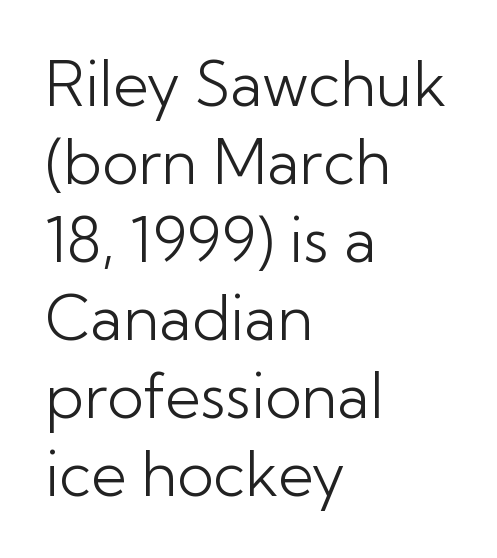
{"serif": "no", "italic": "no", "bold": "no", "weight": "light", "width": "normal", "stroke_contrast": "low", "x_height": "medium", "monospaced": "no", "underline": "no", "align": "left", "line_spacing": "normal", "line_spacing_ratio": 1.28, "letter_spacing": "normal", "letter_spacing_em": 0.0, "glyph_px": 61}
